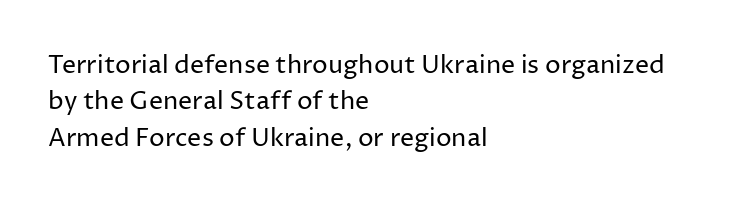
Q: Is the text bold? A: No.
Q: Is the text italic (slanted)? A: No, it is upright.
Q: Is the text underlined? A: No.
Q: How is the paragraph aligned? A: Left-aligned.
Q: Is the spacing between letters normal or unusually wide? A: Normal.
Q: Is the spacing between lines tight, normal or loose? A: Normal.
